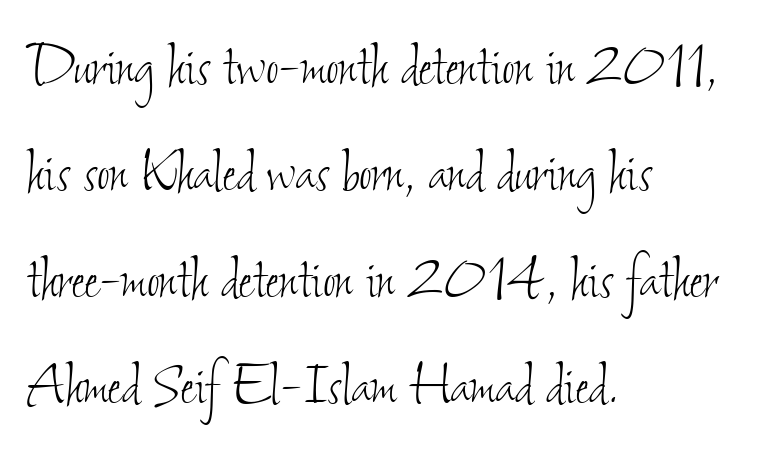
{"bold": "no", "weight": "thin", "width": "condensed", "stroke_contrast": "low", "x_height": "small", "monospaced": "no", "underline": "no", "align": "left", "line_spacing": "normal", "line_spacing_ratio": 1.54, "letter_spacing": "normal", "letter_spacing_em": 0.0, "glyph_px": 69}
